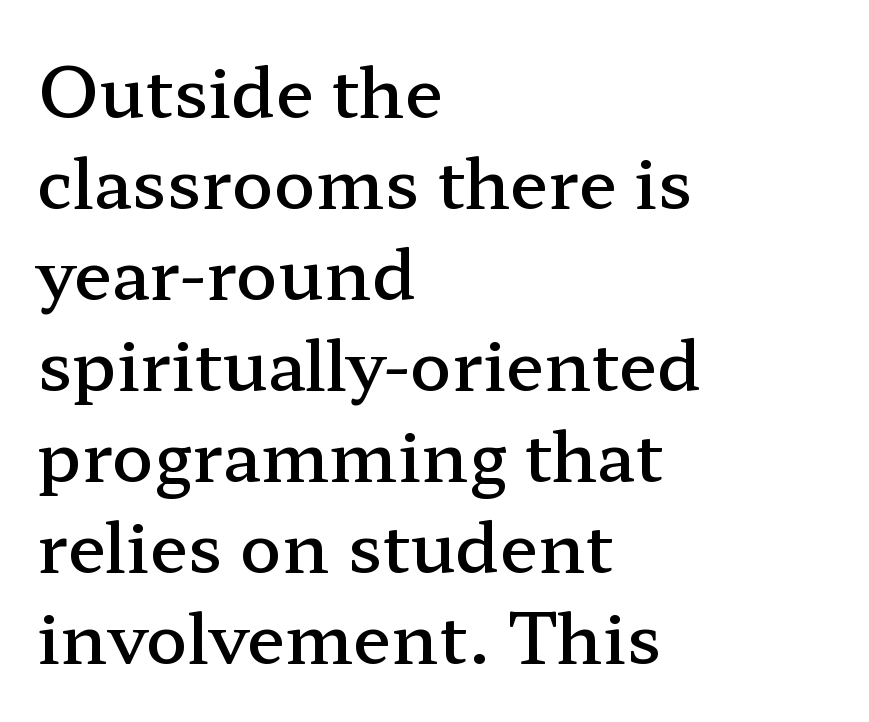
Q: Is the text bold? A: Semi-bold.
Q: Is the text italic (slanted)? A: No, it is upright.
Q: Is the typeface a serif or a sans-serif typeface? A: Serif.
Q: Is the text underlined? A: No.
Q: How is the paragraph aligned? A: Left-aligned.
Q: Is the spacing between letters normal or unusually wide? A: Normal.
Q: Is the spacing between lines tight, normal or loose? A: Normal.
Q: Width (condensed, normal, or wide)? A: Wide.
Q: Stroke contrast? A: Low.
Q: x-height? A: Medium.
Q: Monospaced? A: No.
